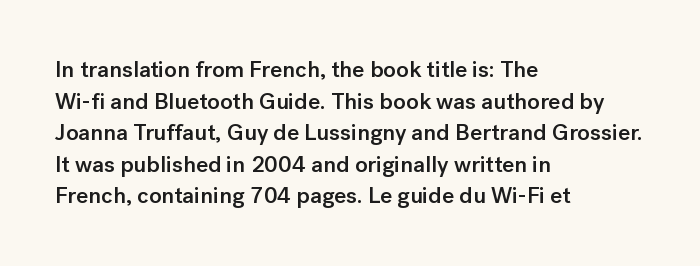
Q: Is the text bold? A: Semi-bold.
Q: Is the text italic (slanted)? A: No, it is upright.
Q: Is the text underlined? A: No.
Q: How is the paragraph aligned? A: Left-aligned.
Q: Is the spacing between letters normal or unusually wide? A: Normal.
Q: Is the spacing between lines tight, normal or loose? A: Normal.
